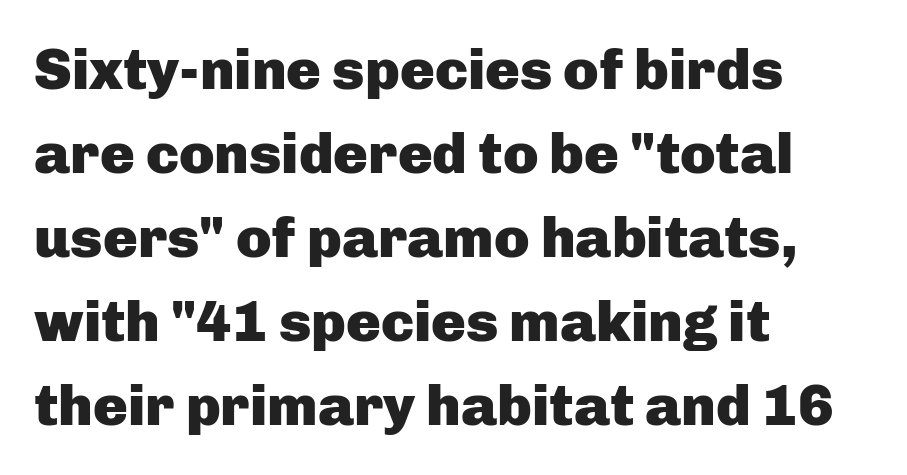
Regarding serifs, this sample does without them. The space between consecutive lines is moderate. A full-strength bold gives these letters their thick strokes. Each line starts at the same left margin while the right side varies. The passage shown is typed in a proportional face where columns would drift.
